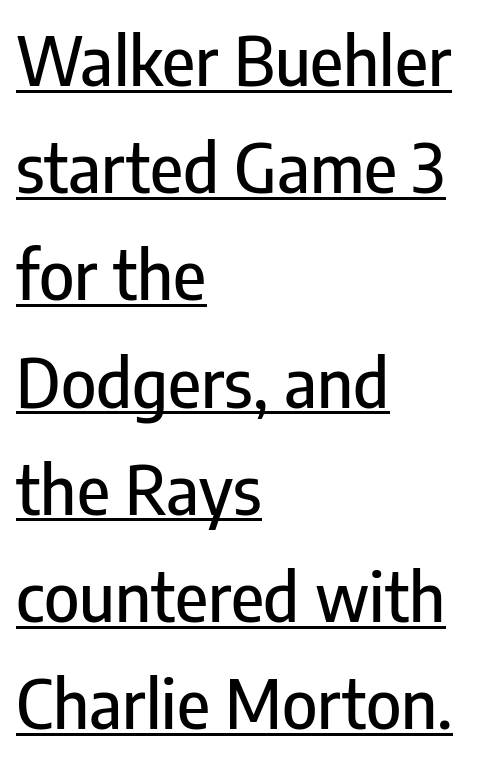
Posture: vertical. How are the letters spaced? Ordinarily, with no added tracking. Which margin do the lines hug? The left one — the right edge is uneven. The rendering uses the underline text-decoration. Looks like regular typesetting: each glyph gets only the width it needs.
